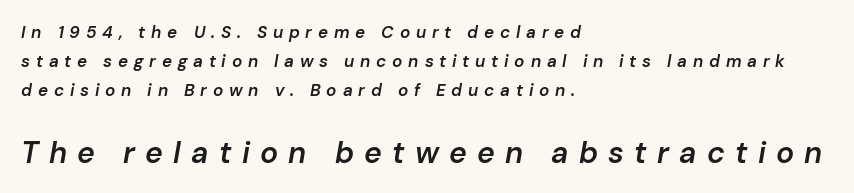
{"italic": "yes", "lean": "right", "slant_degrees": 10, "bold": "semi", "weight": "semibold", "width": "normal", "stroke_contrast": "low", "x_height": "medium", "monospaced": "no", "underline": "no", "align": "left", "line_spacing_ratio": 1.72, "letter_spacing": "wide", "letter_spacing_em": 0.34, "larger_block": "second", "size_ratio": 1.76, "glyph_px": 30}
